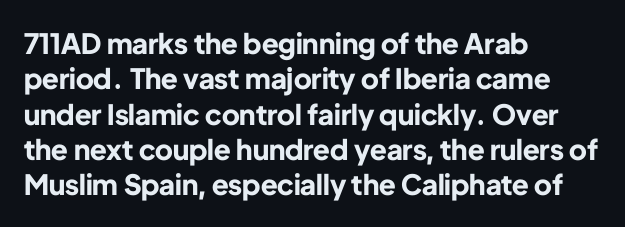
The specimen omits any rule beneath the text block's lines. Characters follow at the spacing the type designer built in. If you measured baseline to baseline, you'd find a middling distance. This rendering uses left alignment, leaving the right contour irregular. Look at the bottom of the vertical strokes: they stop flat, with no serifs.
